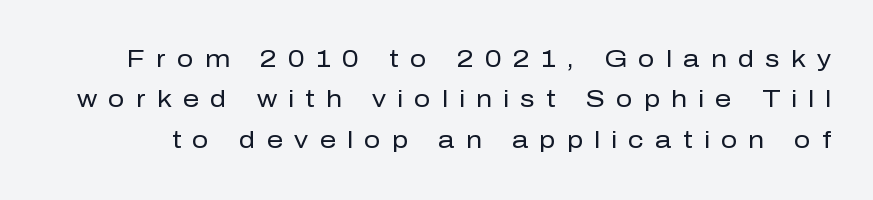
The image shows 23 px text type, upright; set line spacing 1.76x, unusually wide letter spacing (+0.49 em), not underlined.
